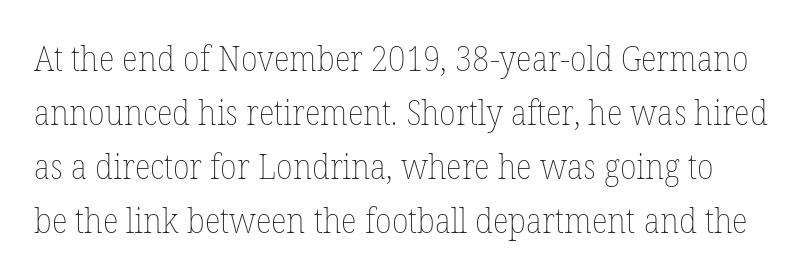
Anything drawn beneath the words? Only blank space. The line texture is even and compact thanks to regular tracking. The letters advance in unequal steps, a hallmark of proportional type. The font's upright variant was chosen for this text. This sample keeps an unexceptional amount of space between lines.
